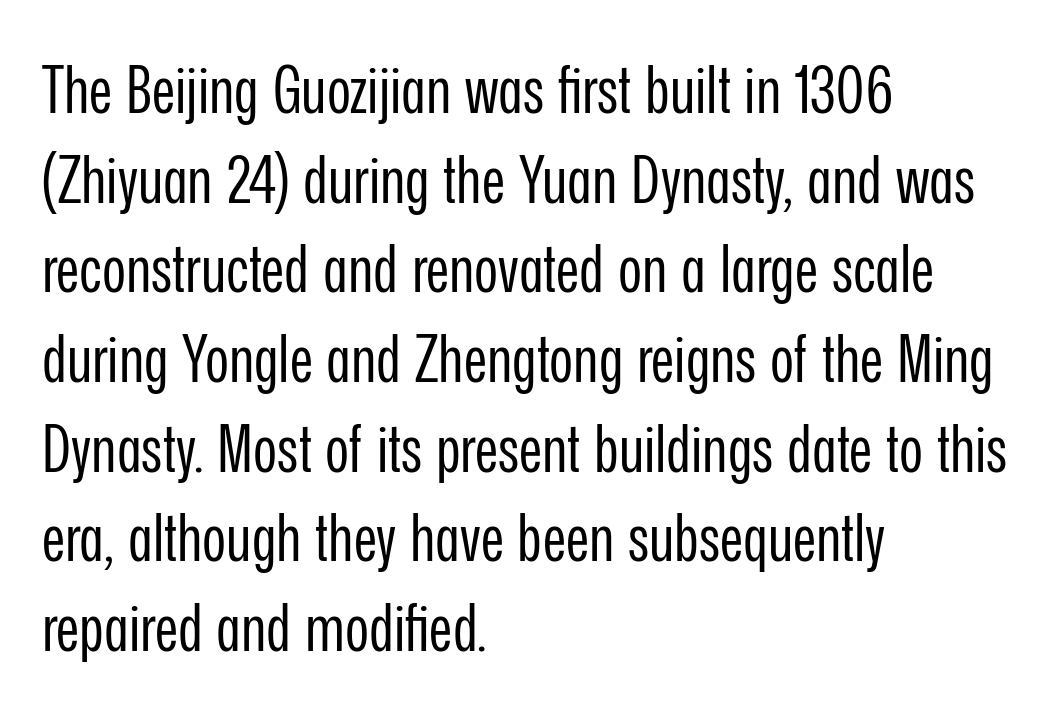
Q: Is the text bold? A: No.
Q: Is the text italic (slanted)? A: No, it is upright.
Q: Is the typeface a serif or a sans-serif typeface? A: Sans-serif.
Q: Is the text underlined? A: No.
Q: How is the paragraph aligned? A: Left-aligned.
Q: Is the spacing between letters normal or unusually wide? A: Normal.
Q: Is the spacing between lines tight, normal or loose? A: Normal.
Q: Width (condensed, normal, or wide)? A: Condensed.
Q: Stroke contrast? A: Low.
Q: x-height? A: Medium.
Q: Monospaced? A: No.
